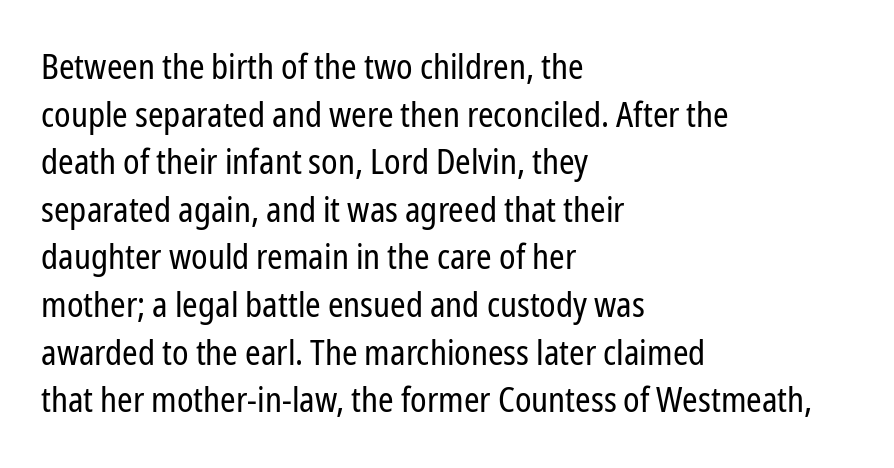
{"serif": "no", "italic": "no", "bold": "no", "weight": "regular", "width": "condensed", "stroke_contrast": "low", "x_height": "medium", "monospaced": "no", "underline": "no", "align": "left", "line_spacing": "normal", "line_spacing_ratio": 1.36, "letter_spacing": "normal", "letter_spacing_em": 0.0, "glyph_px": 35}
